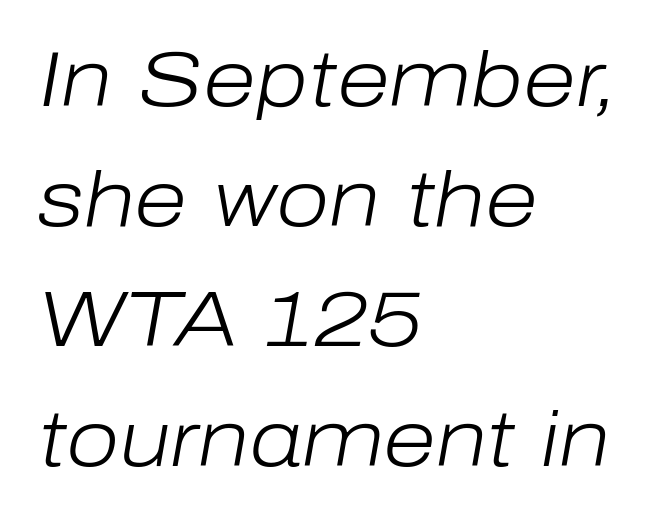
Q: Is the text bold? A: No.
Q: Is the text italic (slanted)? A: Yes, it leans right by about 10 degrees.
Q: Is the text underlined? A: No.
Q: How is the paragraph aligned? A: Left-aligned.
Q: Is the spacing between letters normal or unusually wide? A: Normal.
Q: Is the spacing between lines tight, normal or loose? A: Normal.
Q: Width (condensed, normal, or wide)? A: Normal.
Q: Stroke contrast? A: Low.
Q: x-height? A: Medium.
Q: Monospaced? A: No.
